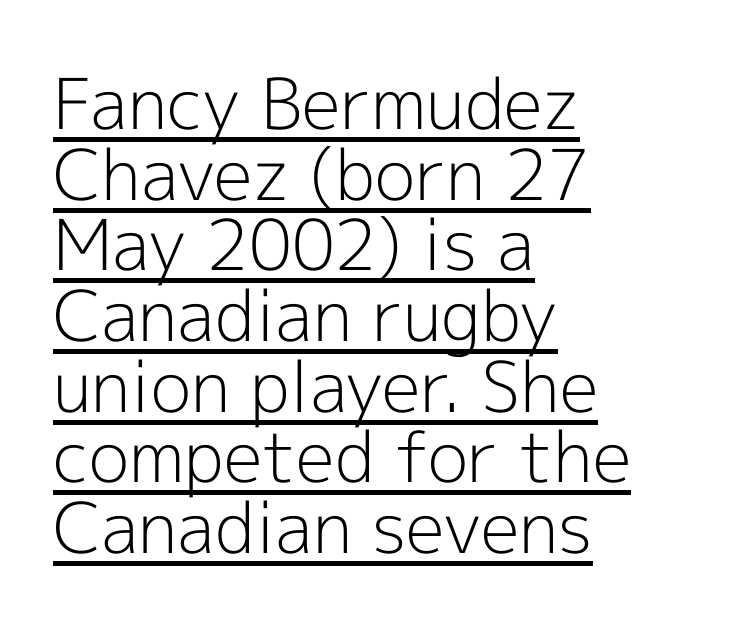
Does a line run under the words? Yes, clearly. The font's upright variant was chosen for this text. The letterforms sit shoulder to shoulder at normal distance. Unlike a traditional serif, this face leaves its strokes unadorned. The strokes carry an ordinary text weight at most.
